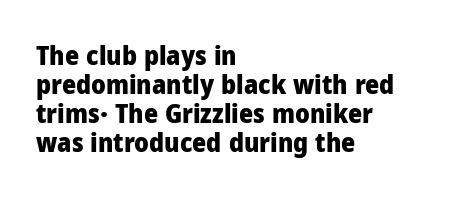
The strokes are fattened all the way to bold. The font's upright variant was chosen for this text. Leading is clearly below the norm, producing a dense column. The paragraph shown leans on its left margin.
